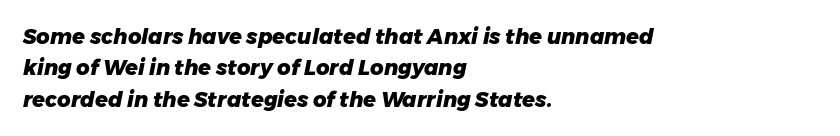
This sample uses plain, unmodified letter spacing. The passage shown is not underscored anywhere. This block has exactly the height ordinary leading produces. I'd describe the lettering as bold — thick and assertive.
